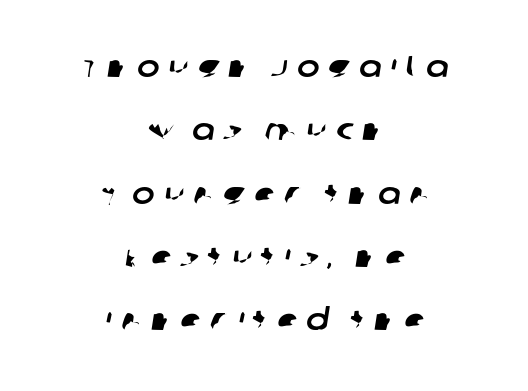
{"serif": "no", "width": "normal", "stroke_contrast": "low", "x_height": "large", "monospaced": "no", "underline": "no", "align": "center", "line_spacing": "loose", "line_spacing_ratio": 2.11, "letter_spacing": "wide", "letter_spacing_em": 0.3, "glyph_px": 30}
